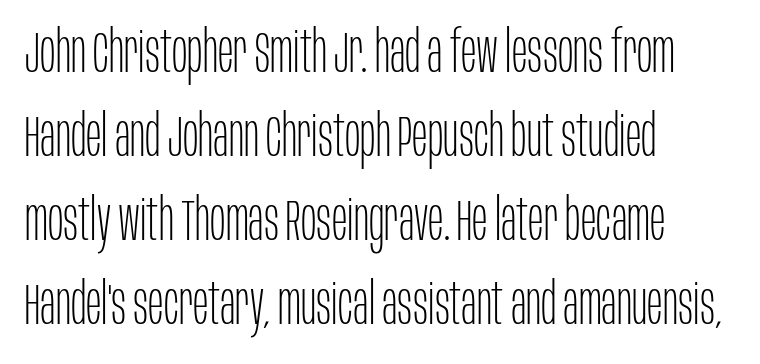
The image shows 58 px thin, condensed sans-serif type, upright; set left-aligned, normal line spacing (1.45x), normal letter spacing, not underlined; low stroke contrast and a large x-height.
